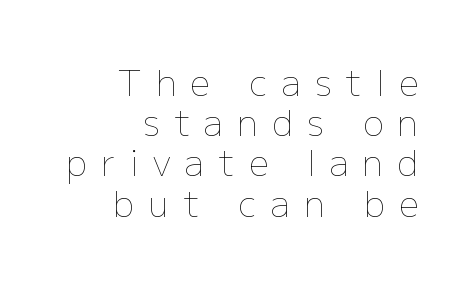
The image shows 35 px thin type, upright; set right-aligned, tight line spacing (1.15x), unusually wide letter spacing (+0.41 em), not underlined; low stroke contrast and a medium x-height.
